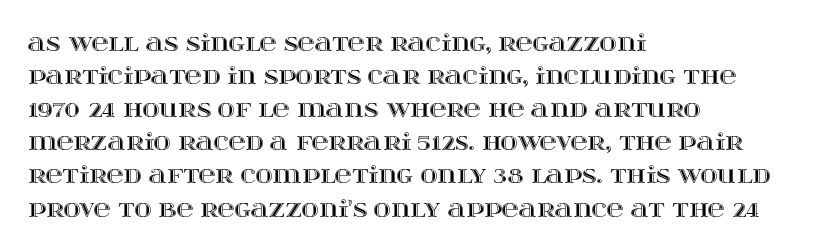
Q: Is the text italic (slanted)? A: No, it is upright.
Q: Is the text underlined? A: No.
Q: How is the paragraph aligned? A: Left-aligned.
Q: Is the spacing between letters normal or unusually wide? A: Normal.
Q: Is the spacing between lines tight, normal or loose? A: Normal.
